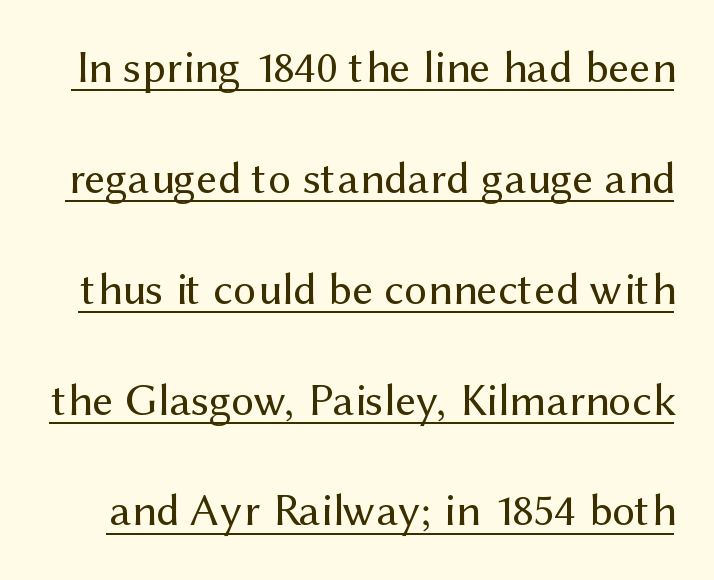
Proportional: the letters do not fall into vertical columns. A continuous stroke trails under the words, as in a hyperlink. The typeface has the unassuming heft of standard copy or less. Compared with typical paragraphs, the rows here are farther apart.
